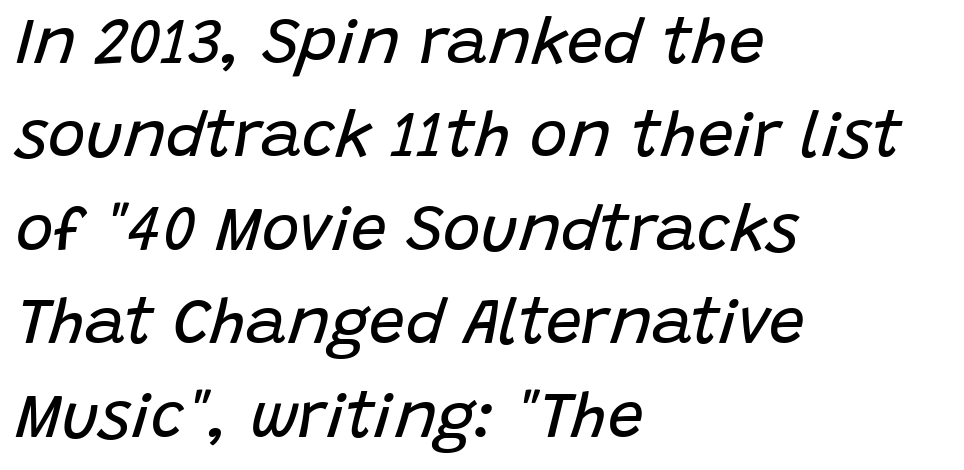
{"italic": "yes", "lean": "right", "slant_degrees": 15, "bold": "no", "weight": "regular", "width": "normal", "stroke_contrast": "low", "x_height": "large", "monospaced": "no", "underline": "no", "align": "left", "line_spacing": "normal", "line_spacing_ratio": 1.46, "letter_spacing": "normal", "letter_spacing_em": 0.0, "glyph_px": 64}
